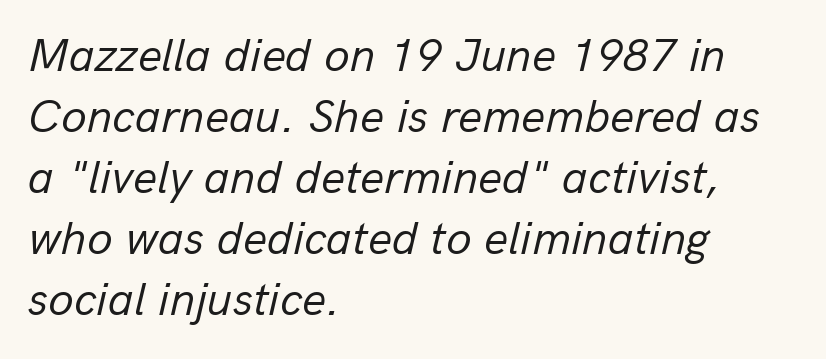
Stems and bowls with no extra thickness — not bold. Letters rest on an invisible, unmarked baseline. Do the characters align in a grid? No, the font is proportional. The passage shown stacks its lines at a standard gap. The lines are quadded left.
